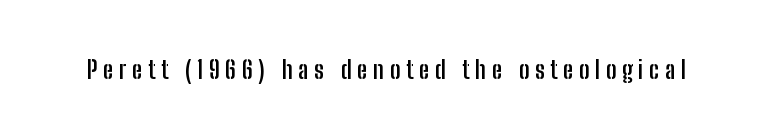
Q: Is the text bold? A: Yes.
Q: Is the text italic (slanted)? A: No, it is upright.
Q: Is the text underlined? A: No.
Q: Is the spacing between letters normal or unusually wide? A: Unusually wide.
